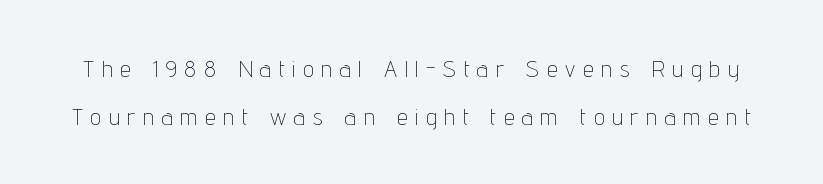
The image shows 24 px text type, upright; set loose line spacing (2.0x), unusually wide letter spacing (+0.33 em), not underlined.
